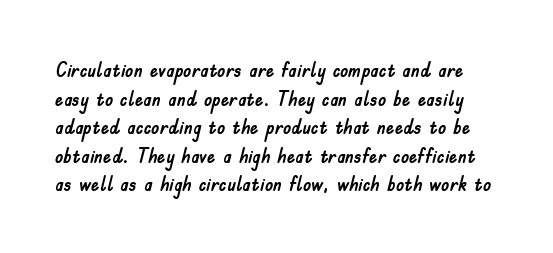
{"underline": "no", "line_spacing": "normal", "line_spacing_ratio": 1.36, "letter_spacing": "normal", "letter_spacing_em": 0.0, "glyph_px": 21}
